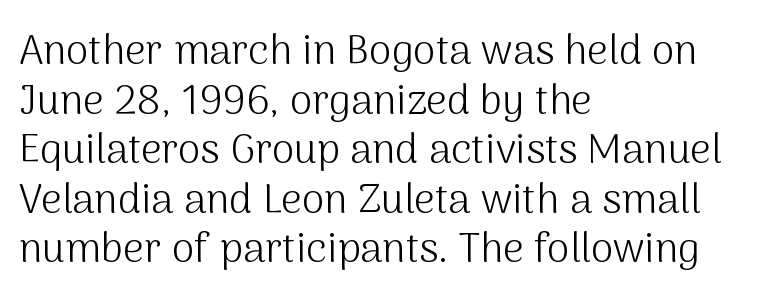
The image shows 41 px light sans-serif type, upright; set left-aligned, line spacing 1.21x, normal letter spacing, not underlined; medium stroke contrast and a medium x-height.
